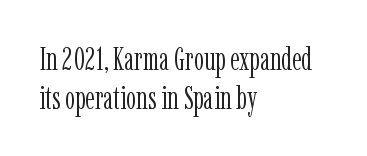
{"serif": "yes", "italic": "no", "bold": "no", "weight": "light", "width": "condensed", "stroke_contrast": "low", "x_height": "medium", "monospaced": "no", "underline": "no", "align": "left", "line_spacing_ratio": 1.21, "letter_spacing": "normal", "letter_spacing_em": 0.0, "glyph_px": 32}
